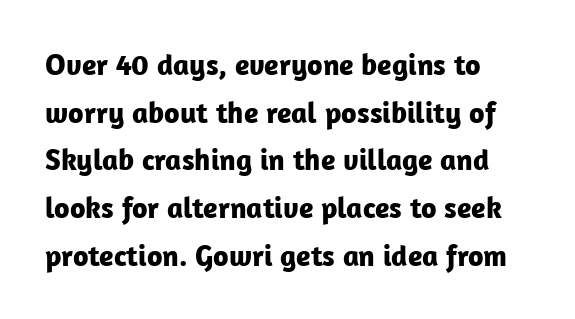
The image shows 30 px bold sans-serif type, upright; set left-aligned, normal line spacing (1.59x), normal letter spacing, not underlined; low stroke contrast and a medium x-height.
